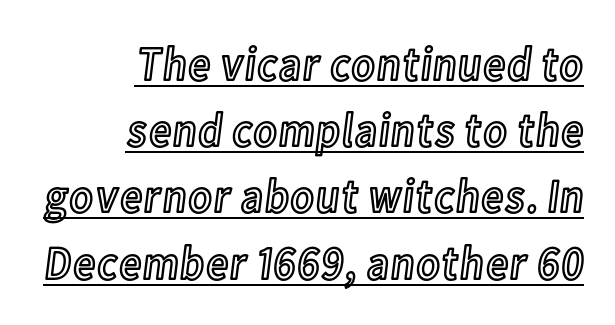
The image shows 48 px condensed type; set right-aligned, normal line spacing (1.38x), normal letter spacing, underlined; a medium x-height.
